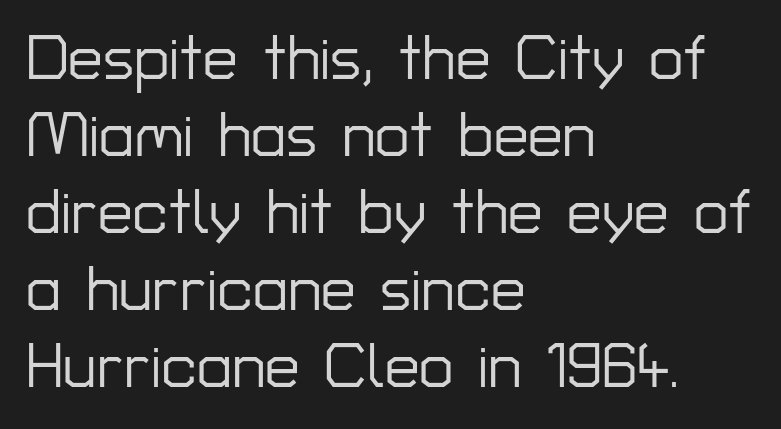
Q: Is the text italic (slanted)? A: No, it is upright.
Q: Is the typeface a serif or a sans-serif typeface? A: Sans-serif.
Q: Is the text underlined? A: No.
Q: How is the paragraph aligned? A: Left-aligned.
Q: Is the spacing between letters normal or unusually wide? A: Normal.
Q: Width (condensed, normal, or wide)? A: Normal.
Q: Stroke contrast? A: Low.
Q: x-height? A: Medium.
Q: Monospaced? A: No.
